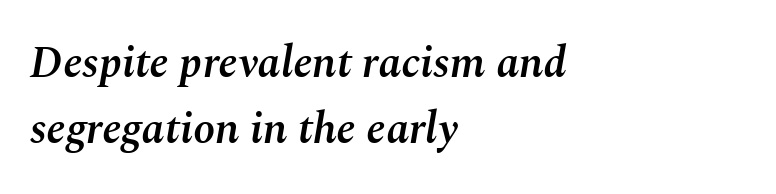
{"italic": "yes", "lean": "right", "slant_degrees": 10, "bold": "semi", "weight": "semibold", "width": "normal", "stroke_contrast": "medium", "x_height": "medium", "monospaced": "no", "underline": "no", "align": "left", "line_spacing": "normal", "line_spacing_ratio": 1.49, "letter_spacing": "normal", "letter_spacing_em": 0.0, "glyph_px": 44}
